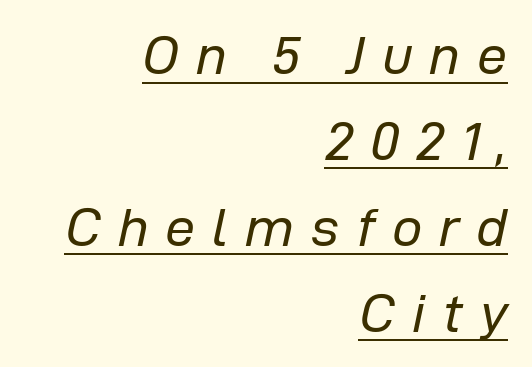
Rendered with sloped, italic letterforms. The specimen includes a rule beneath the text block's lines. The face used here is proportionally spaced, like ordinary book or web type. The rendering anchors every line to the right-hand side. Is the type heavy? It reads as light-to-regular instead.
